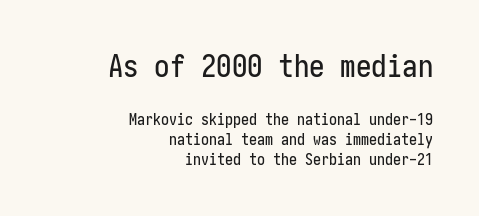
{"serif": "no", "italic": "no", "width": "condensed", "stroke_contrast": "low", "x_height": "medium", "underline": "no", "align": "right", "line_spacing_ratio": 1.24, "letter_spacing": "normal", "letter_spacing_em": 0.0, "larger_block": "first", "size_ratio": 1.94, "glyph_px": 31}
